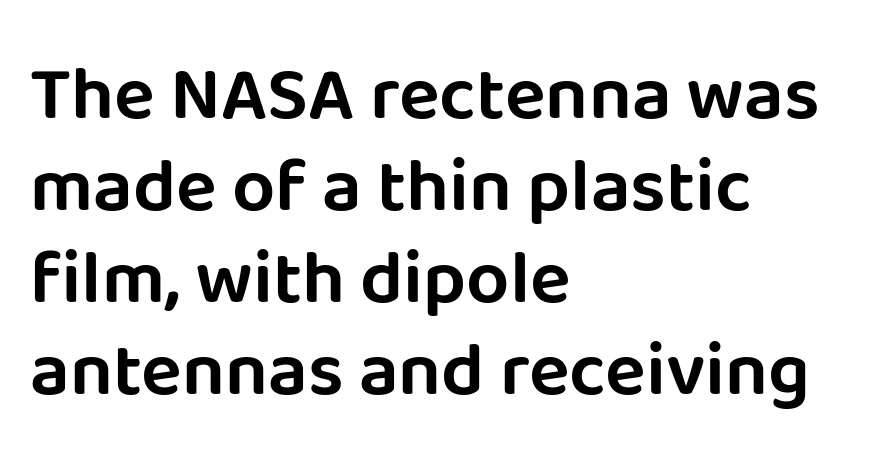
The image shows 76 px sans-serif type, upright; set left-aligned, line spacing 1.21x, normal letter spacing, not underlined; low stroke contrast and a large x-height.
